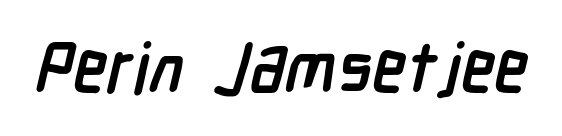
How are the letters spaced? Ordinarily, with no added tracking. How heavy is the stroke? Heavy — this is a bold. What kind of face is this? One without serifs — a sans. These lines are rendered in a variable-pitch font. Glance below the letters and you will spot only blank space.
